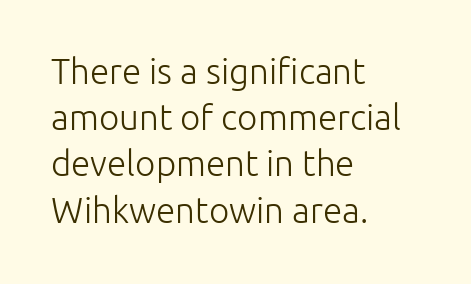
The image shows 35 px light sans-serif type, upright; set left-aligned, normal line spacing (1.32x), normal letter spacing, not underlined; low stroke contrast and a medium x-height.
